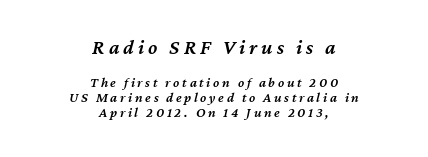
Q: Is the text bold? A: Semi-bold.
Q: Is the text italic (slanted)? A: Yes, it leans right by about 12 degrees.
Q: Is the text underlined? A: No.
Q: How is the paragraph aligned? A: Centered.
Q: Is the spacing between lines tight, normal or loose? A: Tight.
Q: Which block of text is set in a larger size, the first (top) or the second (bottom)? A: The first (top) one.
